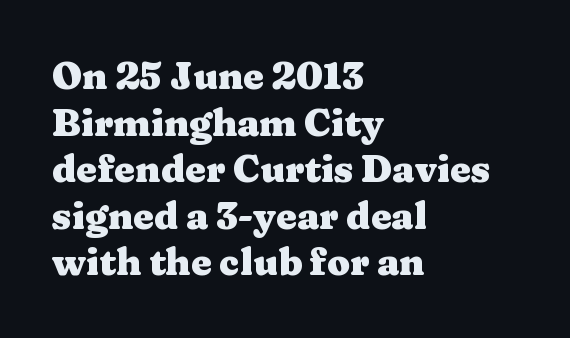
{"serif": "yes", "italic": "no", "bold": "yes", "weight": "heavy", "width": "wide", "stroke_contrast": "medium", "x_height": "medium", "monospaced": "no", "underline": "no", "align": "left", "line_spacing": "normal", "line_spacing_ratio": 1.26, "letter_spacing": "normal", "letter_spacing_em": 0.0, "glyph_px": 37}
